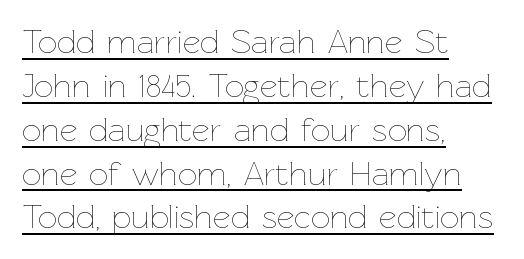
Q: Is the text bold? A: No.
Q: Is the text italic (slanted)? A: No, it is upright.
Q: Is the text underlined? A: Yes.
Q: How is the paragraph aligned? A: Left-aligned.
Q: Is the spacing between letters normal or unusually wide? A: Normal.
Q: Is the spacing between lines tight, normal or loose? A: Normal.
Q: Width (condensed, normal, or wide)? A: Normal.
Q: Stroke contrast? A: Low.
Q: x-height? A: Medium.
Q: Monospaced? A: No.
